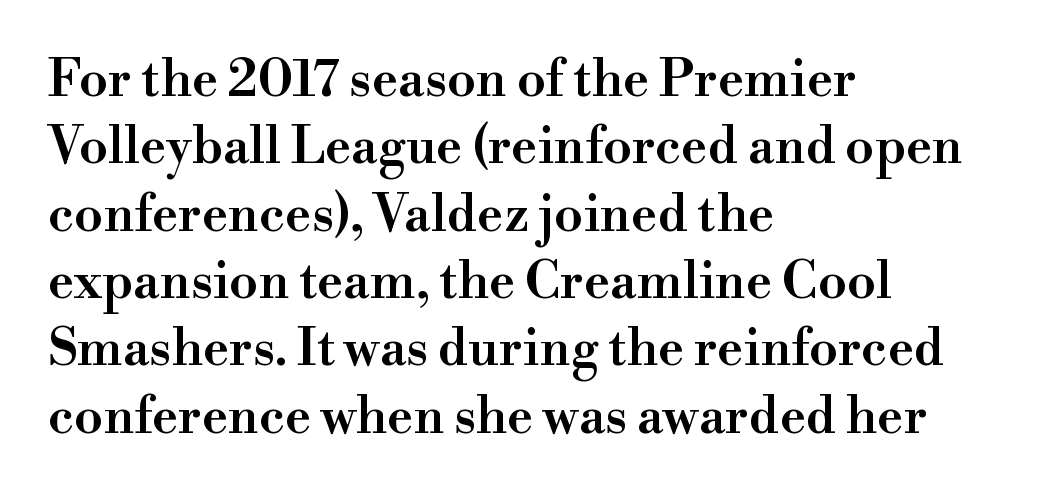
These lines were composed using upright roman letters. The passage shown stacks its lines at a standard gap. What weight is shown? A semibold, between regular and bold. The face used here is proportionally spaced, like ordinary book or web type. Beneath every word, the page is bare.
